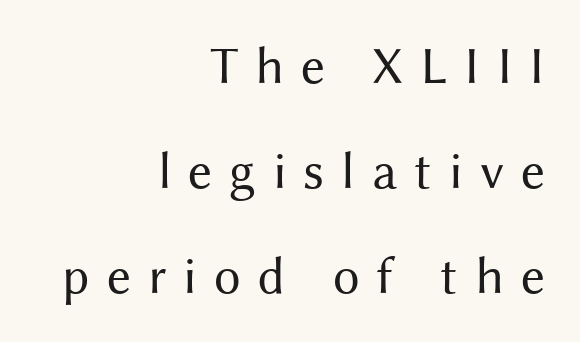
The image shows 53 px regular-weight sans-serif type, upright; set right-aligned, loose line spacing (1.98x), unusually wide letter spacing (+0.32 em), not underlined; medium stroke contrast and a medium x-height.
